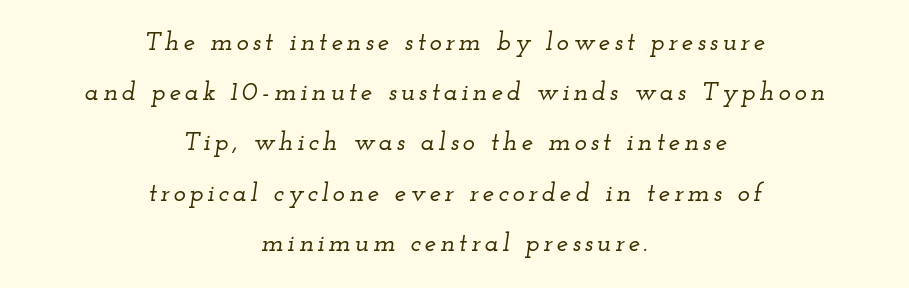
The image shows 26 px text type, italic (leaning right); set centered, loose line spacing (1.93x), not underlined.
